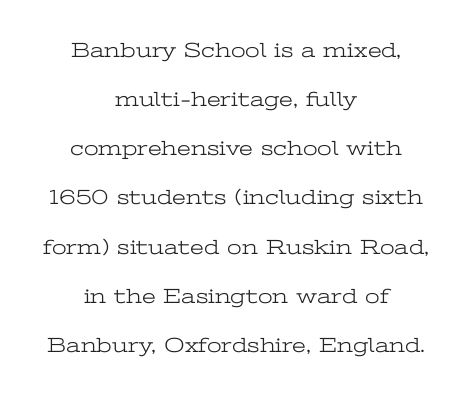
Is the type heavy? It reads as light-to-regular instead. This block would shrink considerably if given ordinary leading; it's expanded now. This sample is center-justified, so both line endings float freely. Lines of text with bare space underneath. Unlike italic type, these characters show no tilt at all. How are the letters spaced? Ordinarily, with no added tracking.
